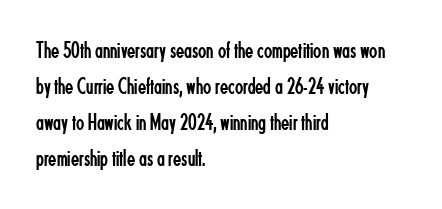
The image shows 24 px text type, upright; set left-aligned, normal line spacing (1.5x), normal letter spacing, not underlined.
